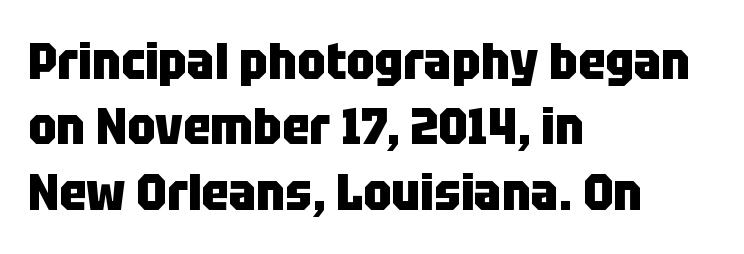
Compared with typical body copy, the letter spacing here is the same. These lines were composed using upright roman letters. Anything drawn beneath the words? Only blank space. Compared with typical paragraphs, the rows here are spaced about the same. Compared with a centered layout, this one pins lines to the left instead. Does the type have serifs? No, each stem ends abruptly.
